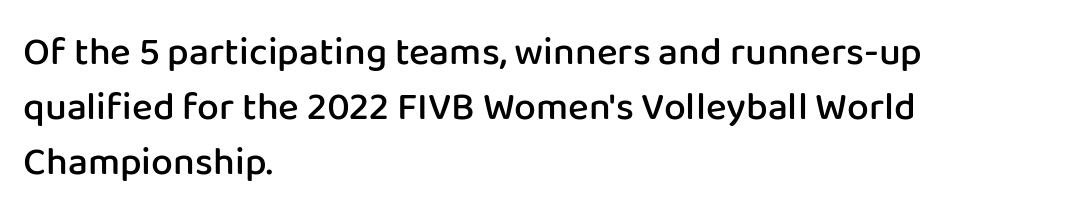
The image shows 39 px semibold sans-serif type, upright; set left-aligned, normal line spacing (1.41x), normal letter spacing, not underlined; low stroke contrast and a medium x-height.
